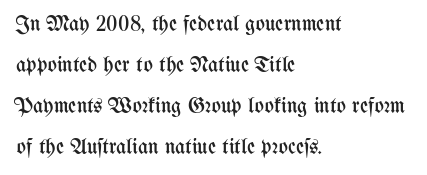
Q: Is the text bold? A: No.
Q: Is the text italic (slanted)? A: No, it is upright.
Q: Is the text underlined? A: No.
Q: How is the paragraph aligned? A: Left-aligned.
Q: Is the spacing between letters normal or unusually wide? A: Normal.
